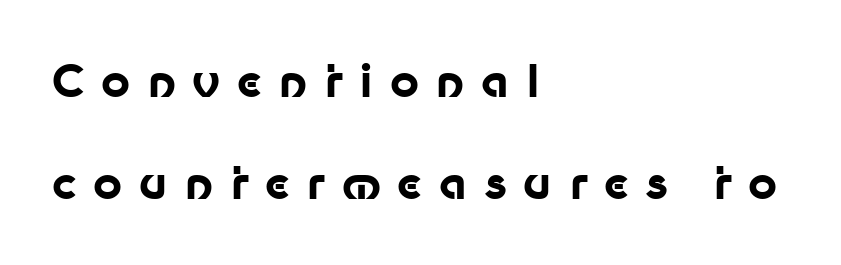
Q: Is the text bold? A: Yes.
Q: Is the text italic (slanted)? A: No, it is upright.
Q: Is the typeface a serif or a sans-serif typeface? A: Sans-serif.
Q: Is the text underlined? A: No.
Q: How is the paragraph aligned? A: Left-aligned.
Q: Is the spacing between letters normal or unusually wide? A: Unusually wide.
Q: Is the spacing between lines tight, normal or loose? A: Loose.
Q: Width (condensed, normal, or wide)? A: Normal.
Q: Stroke contrast? A: Low.
Q: x-height? A: Medium.
Q: Monospaced? A: No.
